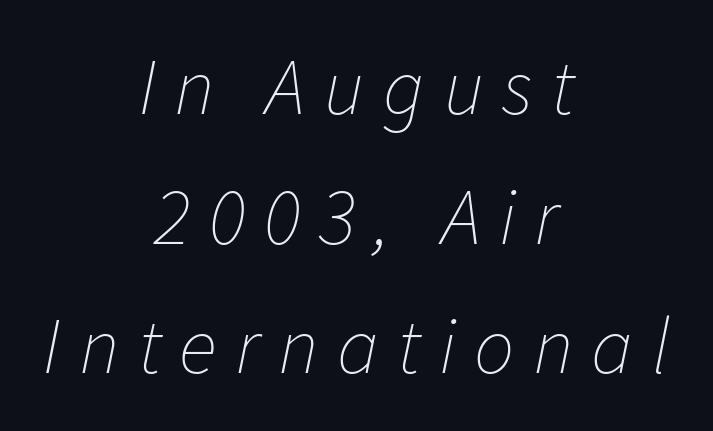
Q: Is the text bold? A: No.
Q: Is the text italic (slanted)? A: Yes, it leans right by about 11 degrees.
Q: Is the text underlined? A: No.
Q: How is the paragraph aligned? A: Centered.
Q: Is the spacing between letters normal or unusually wide? A: Unusually wide.
Q: Is the spacing between lines tight, normal or loose? A: Normal.
Q: Width (condensed, normal, or wide)? A: Normal.
Q: Stroke contrast? A: Low.
Q: x-height? A: Medium.
Q: Monospaced? A: No.
